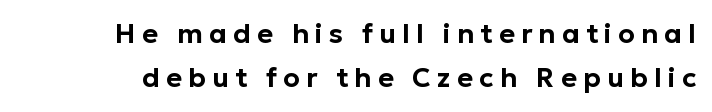
The image shows 27 px text type, upright; set normal line spacing (1.63x), unusually wide letter spacing (+0.23 em), not underlined.
